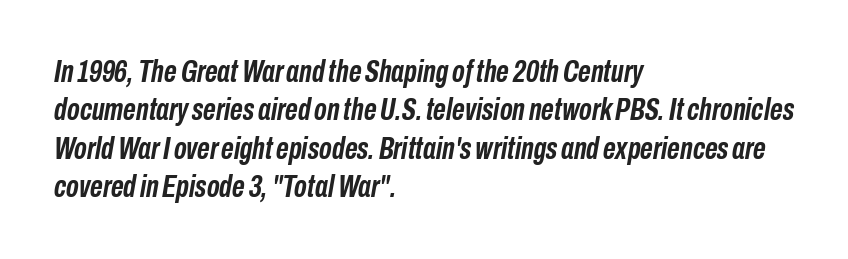
Left-aligned paragraph, ragged on the right. Default kerning and tracking; the words read as compact shapes. Do the characters align in a grid? No, the font is proportional. Is the type bold? Yes — the strokes are clearly thick and heavy. This sample uses an oblique cut, with every glyph tilted off the vertical.
